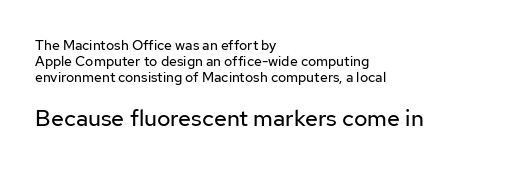
{"italic": "no", "bold": "no", "underline": "no", "align": "left", "line_spacing_ratio": 1.16, "letter_spacing": "normal", "letter_spacing_em": 0.0, "larger_block": "second", "size_ratio": 1.64, "glyph_px": 23}
